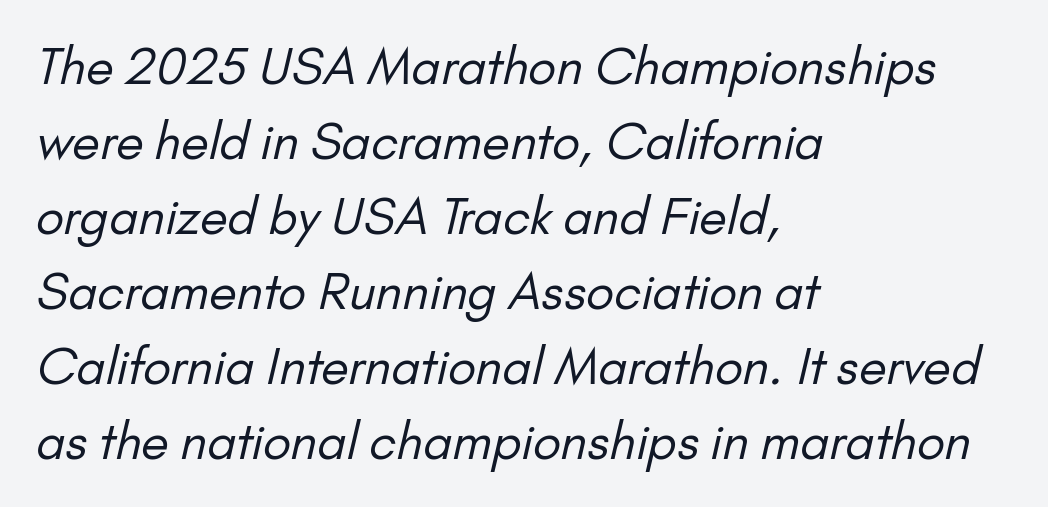
Q: Is the text bold? A: No.
Q: Is the typeface a serif or a sans-serif typeface? A: Sans-serif.
Q: Is the text underlined? A: No.
Q: How is the paragraph aligned? A: Left-aligned.
Q: Is the spacing between letters normal or unusually wide? A: Normal.
Q: Is the spacing between lines tight, normal or loose? A: Normal.
Q: Width (condensed, normal, or wide)? A: Normal.
Q: Stroke contrast? A: Low.
Q: x-height? A: Small.
Q: Monospaced? A: No.
